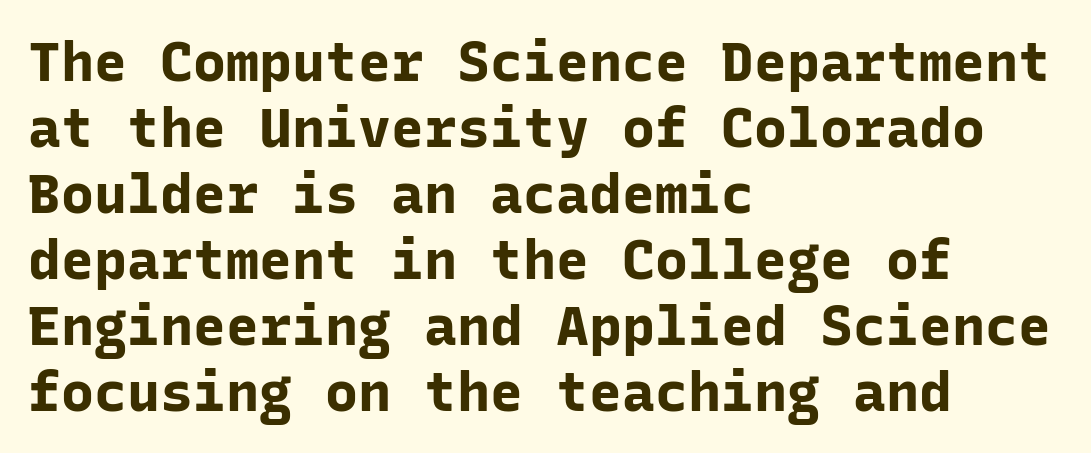
{"serif": "no", "italic": "no", "bold": "yes", "weight": "bold", "width": "normal", "stroke_contrast": "low", "x_height": "medium", "monospaced": "yes", "underline": "no", "align": "left", "line_spacing_ratio": 1.2, "letter_spacing": "normal", "letter_spacing_em": 0.0, "glyph_px": 55}
